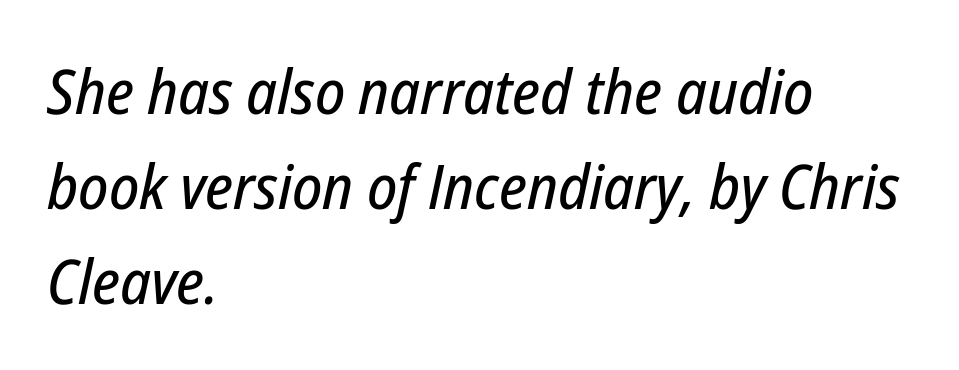
{"italic": "yes", "lean": "right", "slant_degrees": 12, "width": "condensed", "stroke_contrast": "low", "x_height": "medium", "monospaced": "no", "underline": "no", "align": "left", "line_spacing": "normal", "line_spacing_ratio": 1.53, "letter_spacing": "normal", "letter_spacing_em": 0.0, "glyph_px": 62}
